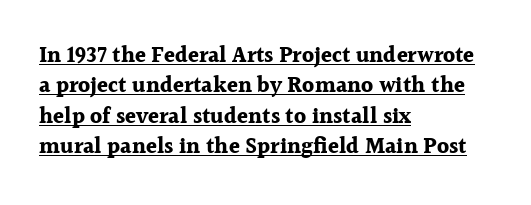
The image shows 22 px bold type, upright; set left-aligned, normal line spacing (1.38x), normal letter spacing, underlined.
